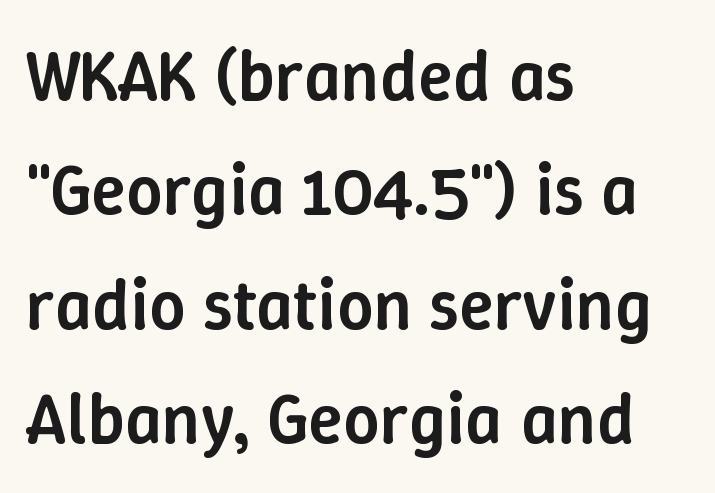
The image shows 72 px semibold type, upright; set left-aligned, normal line spacing (1.59x), normal letter spacing, not underlined; low stroke contrast and a medium x-height.
